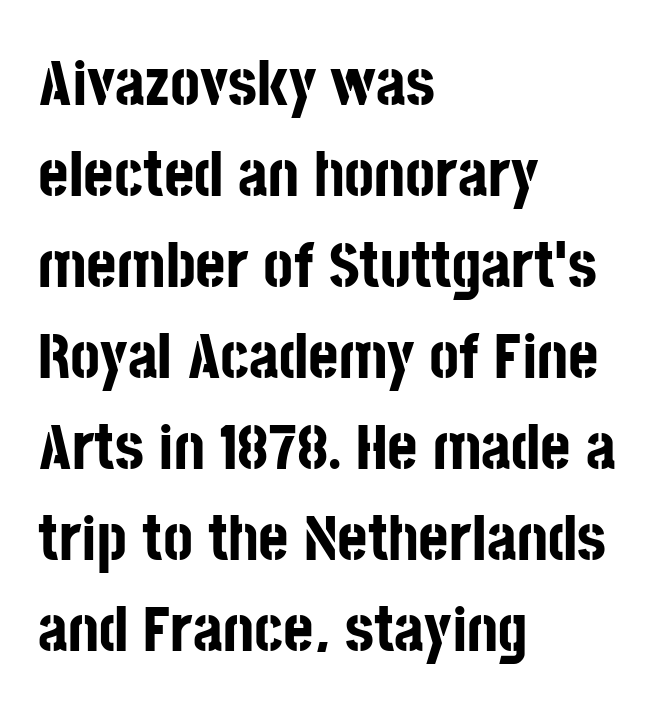
The image shows 65 px bold, condensed sans-serif type, upright; set left-aligned, normal line spacing (1.4x), normal letter spacing, not underlined; low stroke contrast and a large x-height.
